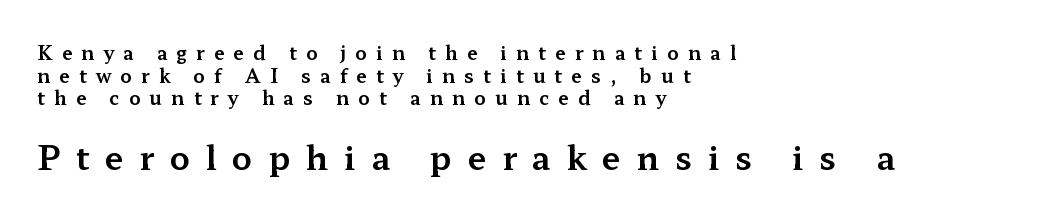
The image shows 33 px wide serif type, upright; set left-aligned, line spacing 1.19x, unusually wide letter spacing (+0.48 em), not underlined; the second (bottom) block is 1.74x larger; medium stroke contrast and a medium x-height.
